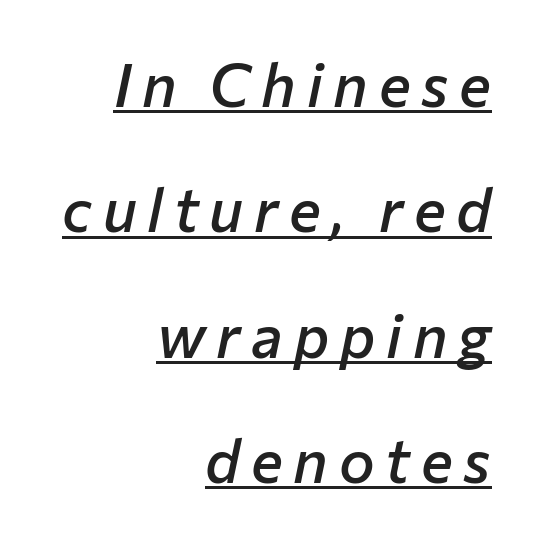
This sample is right-justified, so line beginnings fall wherever the words allow. Compared with undecorated copy, this sample adds a rule below the words. Line spacing here is loose. There's an unmistakable incline to the writing here. Stems and bowls a touch heavier than normal — semibold. Proportional: the letters do not fall into vertical columns.
